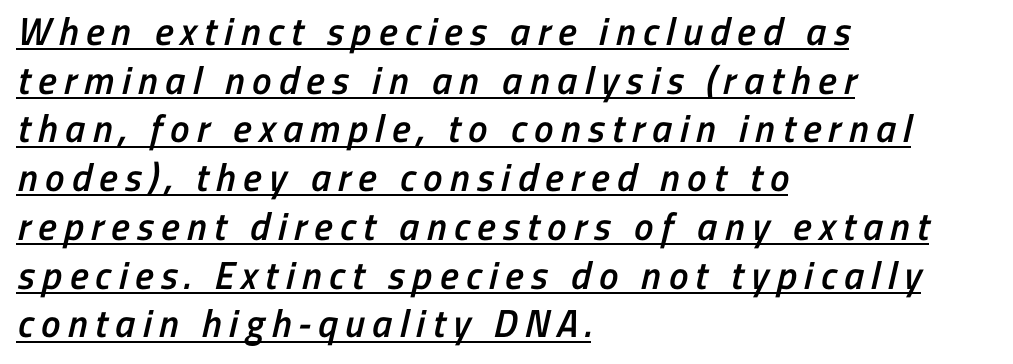
This rendering uses left alignment, leaving the right contour irregular. Does a line run under the words? Yes, clearly. Proportional: the letters do not fall into vertical columns. Look at the stroke-to-counter ratio: somewhat heavy, a semibold. Vertically, the passage feels balanced, rows spaced as you'd expect. This is sans-serif lettering, the kind often seen on screens and signage.
